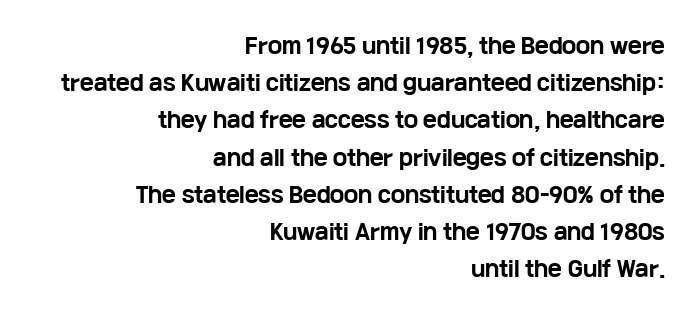
The axis of the letterforms is exactly vertical. Check under the words: just untouched page. Each line ends at the same right margin while the left side varies. What weight is shown? A full bold with thick strokes.
